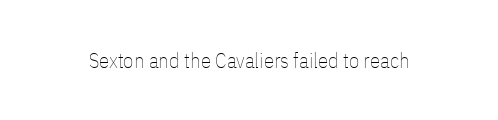
The passage shown is not underscored anywhere. The font's upright variant was chosen for this text. Stems here are at most as thick as an everyday book face. Observe the ordinary spacing: letters are neighbours, not strangers.
